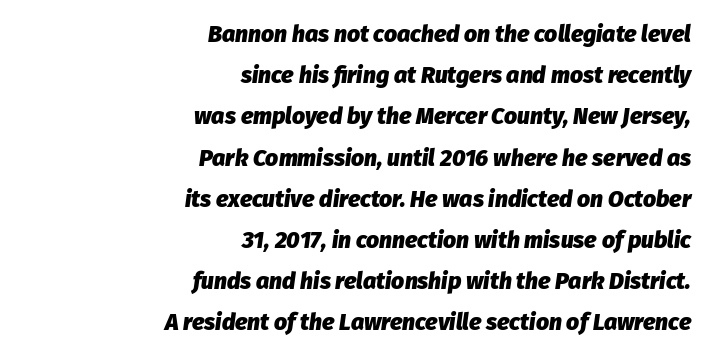
Each glyph is drawn with heavy, bold strokes. The space beneath each line is pristine and unruled. Default kerning and tracking; the words read as compact shapes. Caption: multi-line text, flush right, ragged left.
